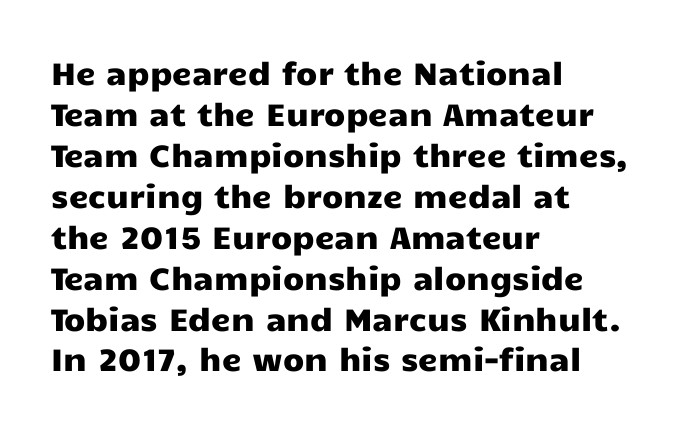
Q: Is the text italic (slanted)? A: No, it is upright.
Q: Is the typeface a serif or a sans-serif typeface? A: Sans-serif.
Q: Is the text underlined? A: No.
Q: How is the paragraph aligned? A: Left-aligned.
Q: Is the spacing between letters normal or unusually wide? A: Normal.
Q: Is the spacing between lines tight, normal or loose? A: Normal.
Q: Width (condensed, normal, or wide)? A: Wide.
Q: Stroke contrast? A: Low.
Q: x-height? A: Medium.
Q: Monospaced? A: No.
